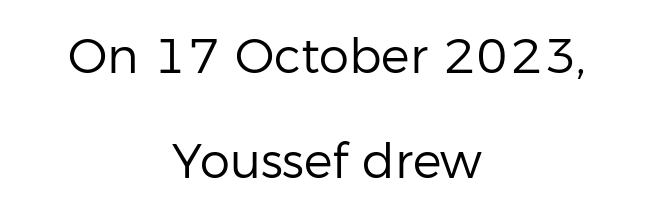
Q: Is the text bold? A: No.
Q: Is the text italic (slanted)? A: No, it is upright.
Q: Is the typeface a serif or a sans-serif typeface? A: Sans-serif.
Q: Is the text underlined? A: No.
Q: How is the paragraph aligned? A: Centered.
Q: Is the spacing between letters normal or unusually wide? A: Normal.
Q: Is the spacing between lines tight, normal or loose? A: Loose.
Q: Width (condensed, normal, or wide)? A: Normal.
Q: Stroke contrast? A: Low.
Q: x-height? A: Medium.
Q: Monospaced? A: No.
